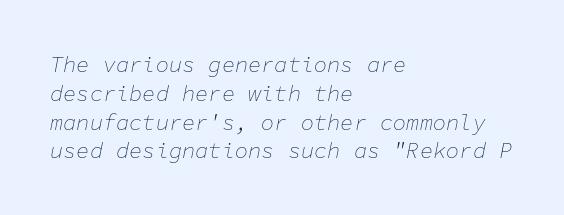
The image shows 22 px text type, italic (leaning right); set left-aligned, normal line spacing (1.31x), normal letter spacing, not underlined.
